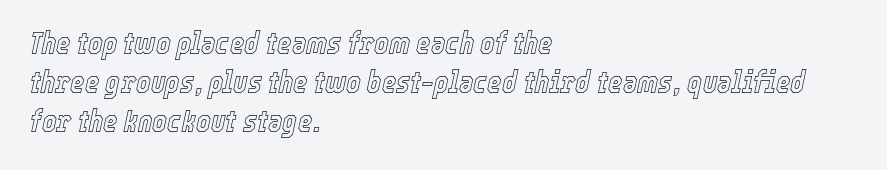
{"italic": "yes", "lean": "right", "slant_degrees": 12, "width": "condensed", "x_height": "medium", "monospaced": "no", "underline": "no", "align": "left", "line_spacing": "normal", "line_spacing_ratio": 1.26, "letter_spacing": "normal", "letter_spacing_em": 0.0, "glyph_px": 31}
